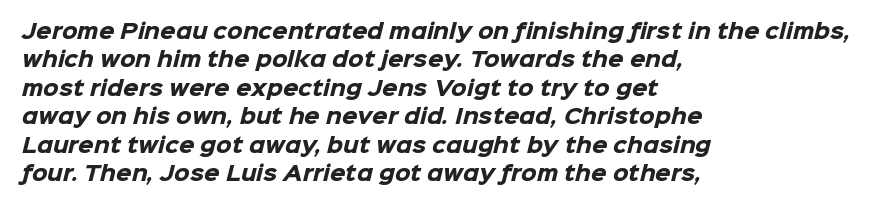
Q: Is the text bold? A: Yes.
Q: Is the text underlined? A: No.
Q: How is the paragraph aligned? A: Left-aligned.
Q: Is the spacing between letters normal or unusually wide? A: Normal.
Q: Is the spacing between lines tight, normal or loose? A: Normal.
